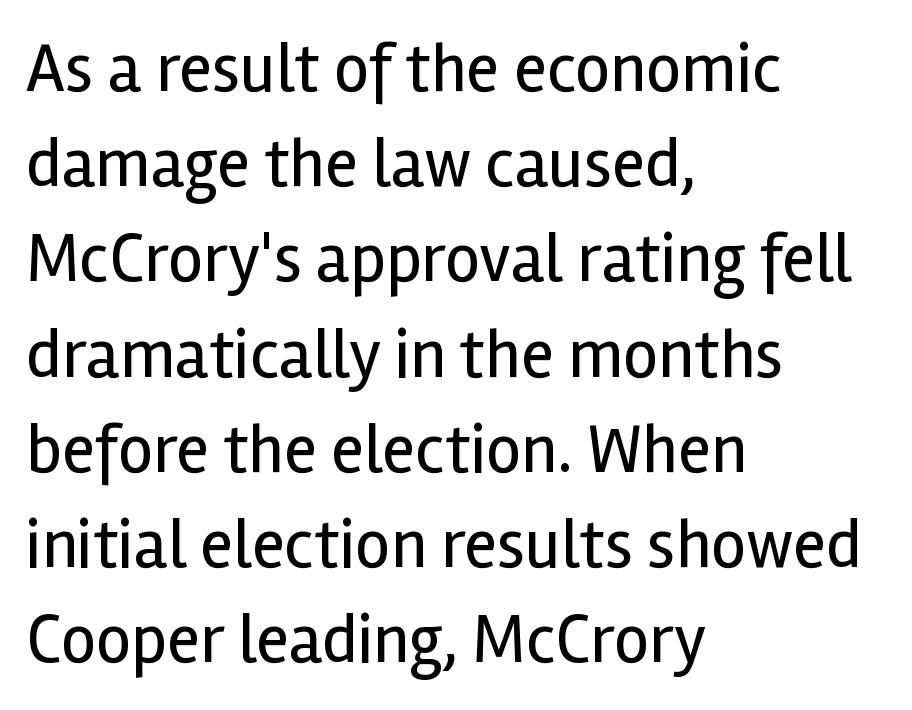
Q: Is the text bold? A: No.
Q: Is the text italic (slanted)? A: No, it is upright.
Q: Is the typeface a serif or a sans-serif typeface? A: Sans-serif.
Q: Is the text underlined? A: No.
Q: How is the paragraph aligned? A: Left-aligned.
Q: Is the spacing between letters normal or unusually wide? A: Normal.
Q: Is the spacing between lines tight, normal or loose? A: Normal.
Q: Width (condensed, normal, or wide)? A: Normal.
Q: x-height? A: Medium.
Q: Monospaced? A: No.
